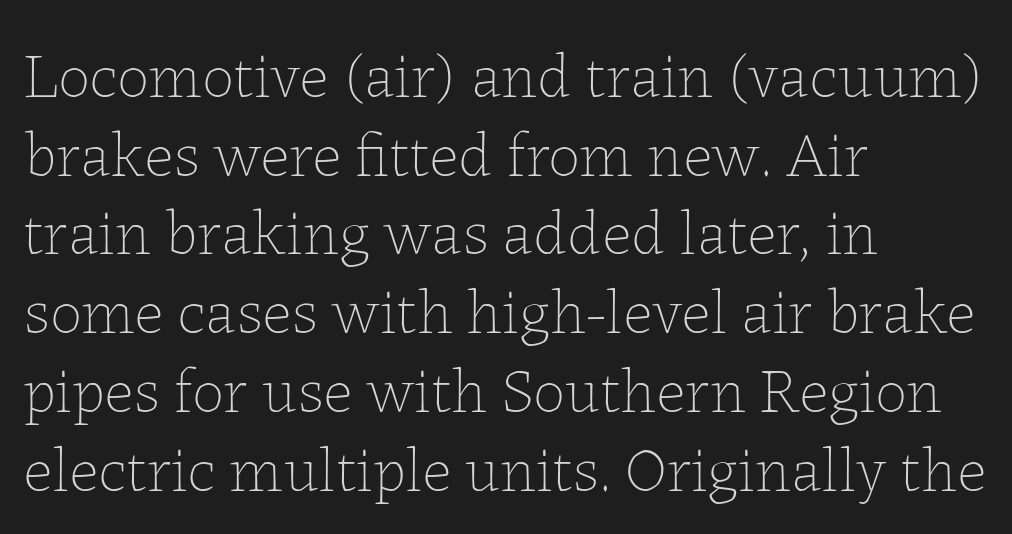
{"italic": "no", "bold": "no", "weight": "thin", "width": "normal", "stroke_contrast": "low", "x_height": "medium", "monospaced": "no", "underline": "no", "align": "left", "line_spacing_ratio": 1.23, "letter_spacing": "normal", "letter_spacing_em": 0.0, "glyph_px": 64}
